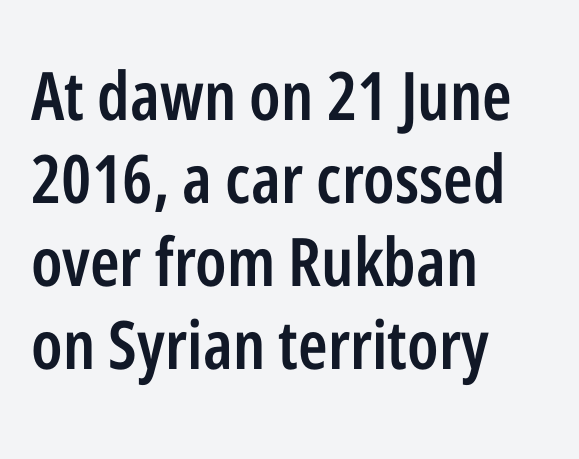
Q: Is the text bold? A: Semi-bold.
Q: Is the text italic (slanted)? A: No, it is upright.
Q: Is the typeface a serif or a sans-serif typeface? A: Sans-serif.
Q: Is the text underlined? A: No.
Q: How is the paragraph aligned? A: Left-aligned.
Q: Is the spacing between letters normal or unusually wide? A: Normal.
Q: Width (condensed, normal, or wide)? A: Condensed.
Q: Stroke contrast? A: Low.
Q: x-height? A: Medium.
Q: Monospaced? A: No.
